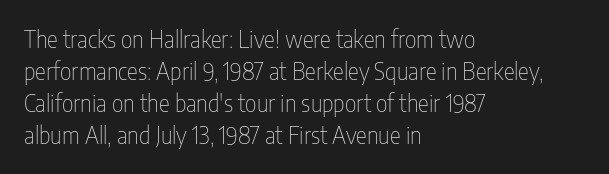
Q: Is the text bold? A: No.
Q: Is the text italic (slanted)? A: No, it is upright.
Q: Is the text underlined? A: No.
Q: How is the paragraph aligned? A: Left-aligned.
Q: Is the spacing between letters normal or unusually wide? A: Normal.
Q: Is the spacing between lines tight, normal or loose? A: Normal.
